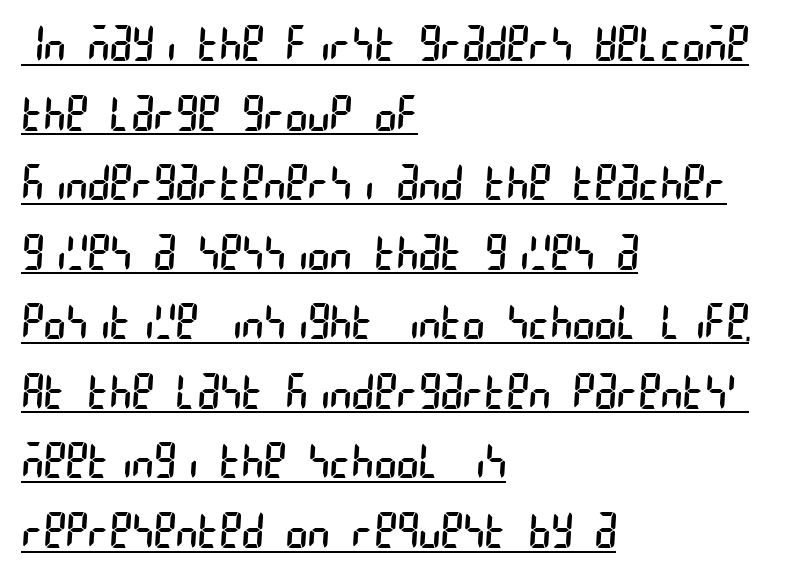
Q: Is the text bold? A: No.
Q: Is the typeface a serif or a sans-serif typeface? A: Sans-serif.
Q: Is the text underlined? A: Yes.
Q: How is the paragraph aligned? A: Left-aligned.
Q: Is the spacing between letters normal or unusually wide? A: Normal.
Q: Is the spacing between lines tight, normal or loose? A: Normal.
Q: Width (condensed, normal, or wide)? A: Condensed.
Q: Stroke contrast? A: Low.
Q: x-height? A: Large.
